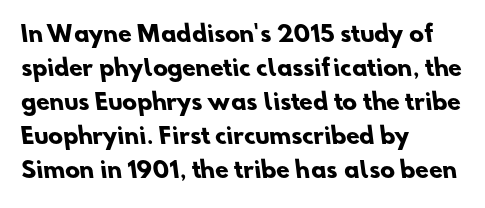
The image shows 22 px bold type; set left-aligned, normal line spacing (1.54x), normal letter spacing, not underlined.
